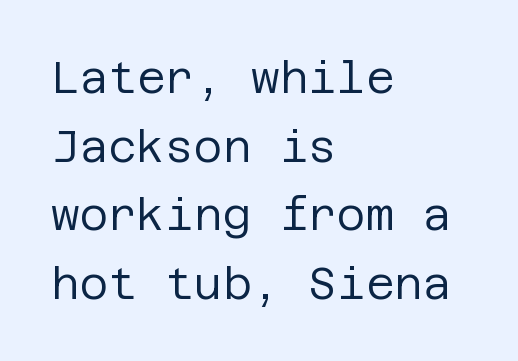
{"serif": "no", "italic": "no", "bold": "no", "weight": "regular", "width": "normal", "stroke_contrast": "low", "x_height": "large", "underline": "no", "align": "left", "line_spacing": "normal", "line_spacing_ratio": 1.56, "letter_spacing": "normal", "letter_spacing_em": 0.0, "glyph_px": 44}
